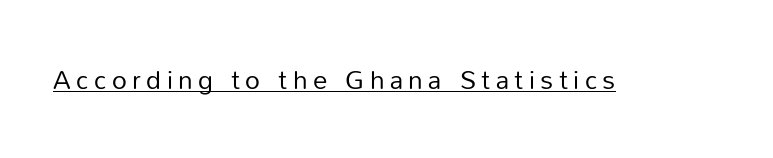
{"italic": "no", "bold": "no", "underline": "yes", "letter_spacing": "wide", "letter_spacing_em": 0.21, "glyph_px": 26}
